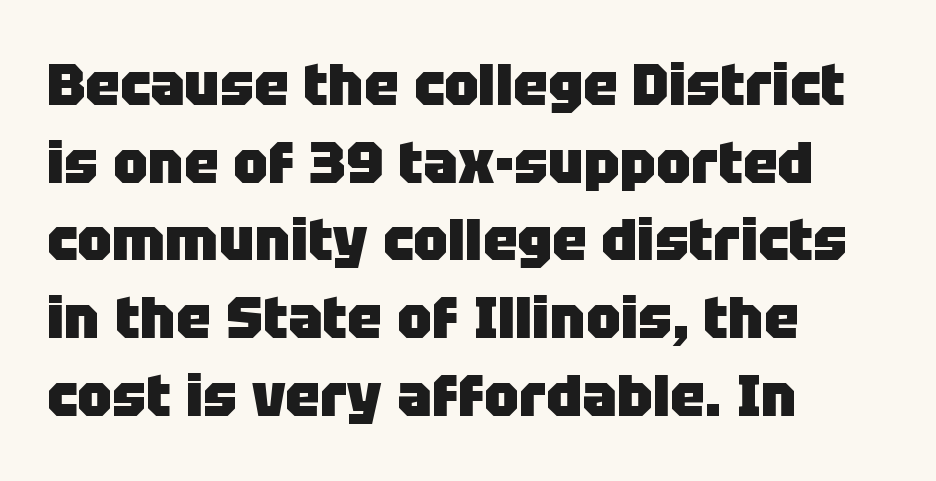
{"serif": "no", "italic": "no", "bold": "yes", "weight": "heavy", "width": "normal", "stroke_contrast": "low", "x_height": "large", "monospaced": "no", "underline": "no", "align": "left", "line_spacing": "normal", "line_spacing_ratio": 1.34, "letter_spacing": "normal", "letter_spacing_em": 0.0, "glyph_px": 58}
